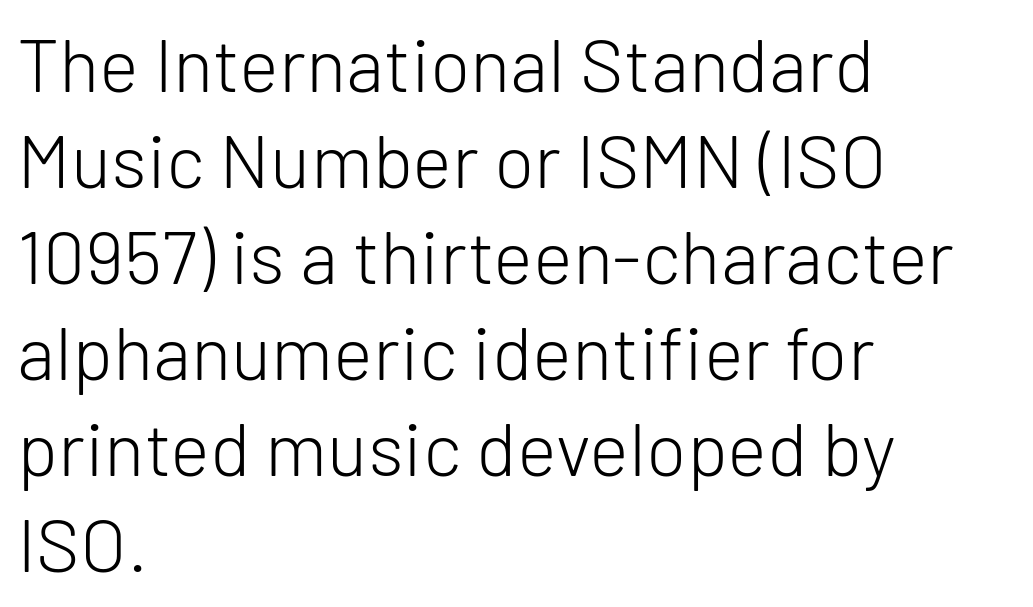
The image shows 75 px light sans-serif type, upright; set left-aligned, normal line spacing (1.28x), normal letter spacing, not underlined; low stroke contrast and a medium x-height.
